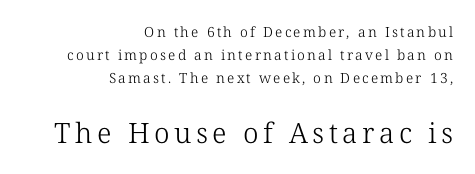
The image shows 28 px light serif type, upright; set right-aligned, normal line spacing (1.63x), not underlined; the second (bottom) block is 2.0x larger; low stroke contrast and a medium x-height.
